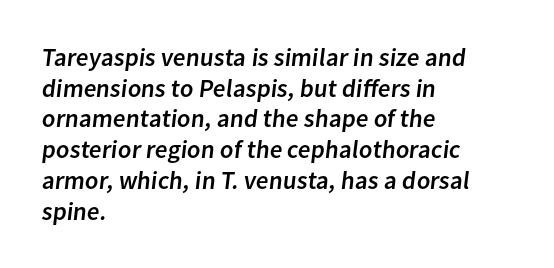
Q: Is the text underlined? A: No.
Q: How is the paragraph aligned? A: Left-aligned.
Q: Is the spacing between letters normal or unusually wide? A: Normal.
